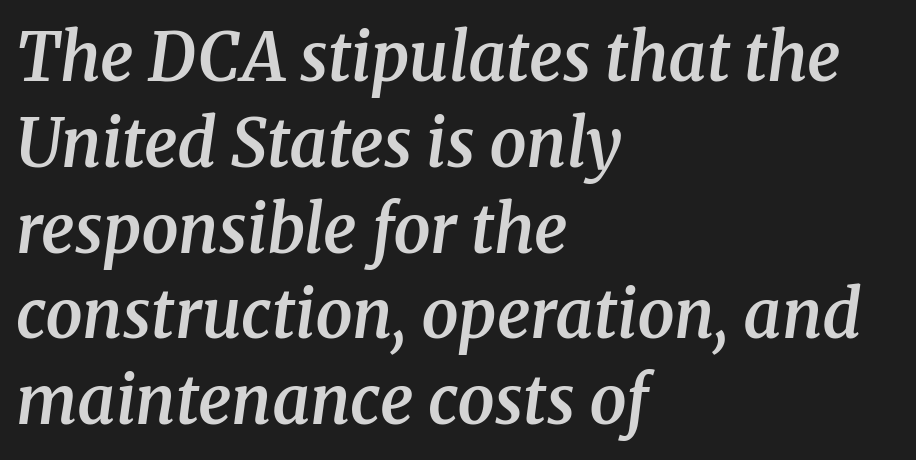
Serifs: yes, visible at the terminals of the letterforms. The typography opts for an oblique posture over an upright one. The passage shown is not underscored anywhere. Interline gaps are of average width in this sample.
